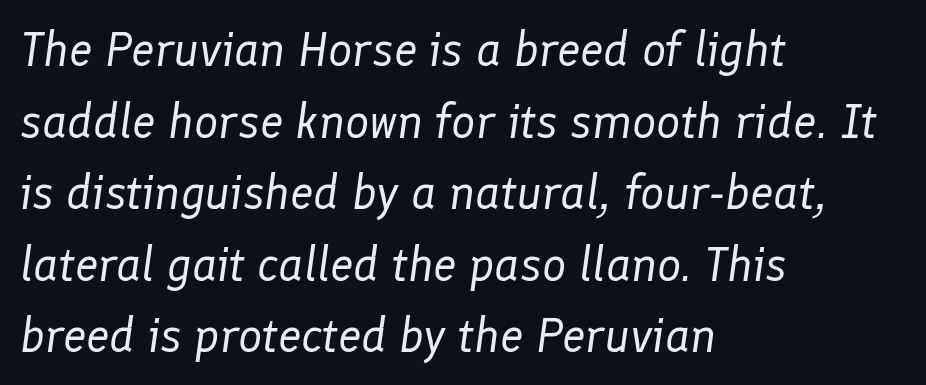
{"italic": "yes", "lean": "right", "slant_degrees": 8, "bold": "no", "weight": "regular", "width": "normal", "stroke_contrast": "low", "x_height": "medium", "monospaced": "no", "underline": "no", "align": "left", "line_spacing": "normal", "line_spacing_ratio": 1.49, "letter_spacing": "normal", "letter_spacing_em": 0.0, "glyph_px": 48}
